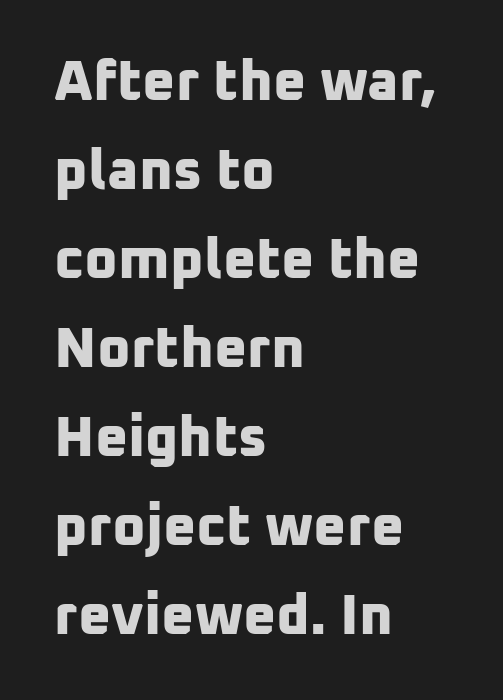
Tracking value appears to be zero — textbook default spacing. You can tell from the bare stems that sans-serif type was used. The rendering uses natural spacing where letterforms have individual widths. Honestly, the row spacing looks completely unremarkable.
